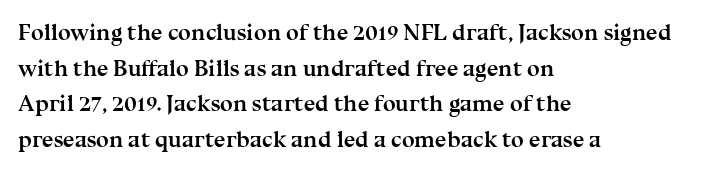
Is the block centered? No — it sits flush against the left margin. A full-strength bold gives these letters their thick strokes. The zone under the glyphs is completely vacant. This sample uses an upright cut, with every glyph sitting square on the baseline. The passage shown has conventional tracking throughout. The line-height multiplier appears to be the usual default.
